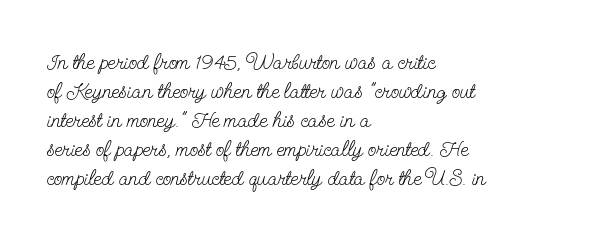
{"bold": "no", "underline": "no", "align": "left", "line_spacing": "normal", "line_spacing_ratio": 1.32, "letter_spacing": "normal", "letter_spacing_em": 0.0, "glyph_px": 22}
